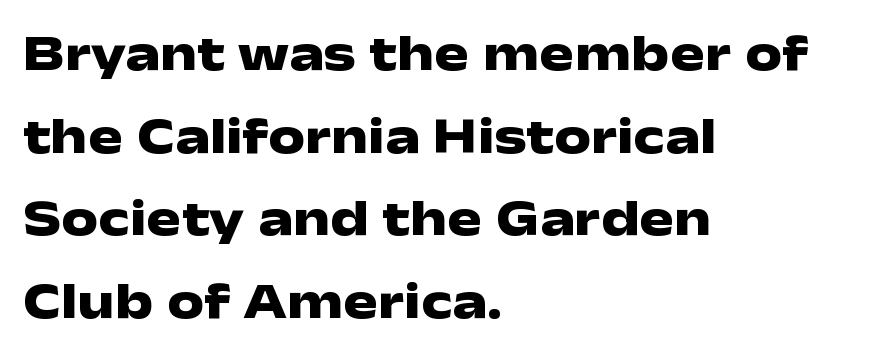
The image shows 52 px heavy, wide sans-serif type, upright; set left-aligned, normal line spacing (1.59x), normal letter spacing, not underlined; low stroke contrast and a medium x-height.
